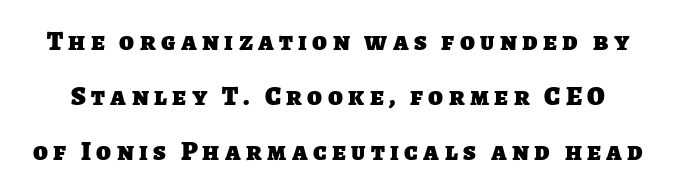
The image shows 27 px bold type; set loose line spacing (2.03x), unusually wide letter spacing (+0.2 em), not underlined.
